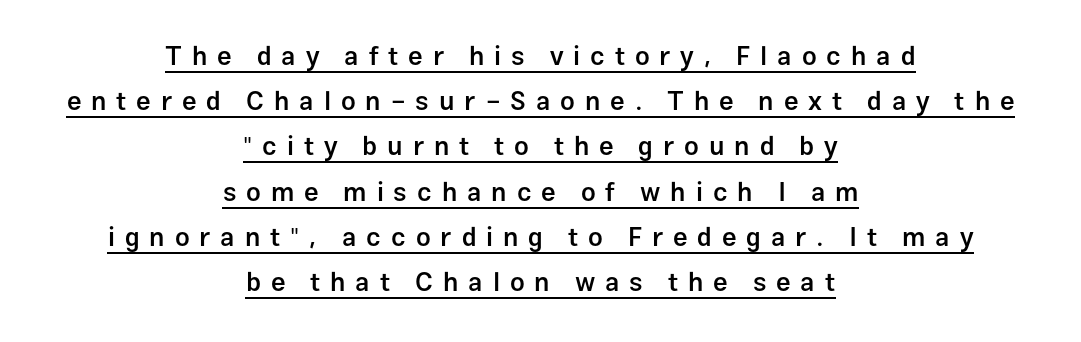
Underlined type. Glyph-to-glyph distance is far greater than everyday printed text. A roman cut, with each character standing at attention. Both edges are ragged and mirror each other, which tells us the setting is centered. Moderately thickened strokes mark this as semibold type.
